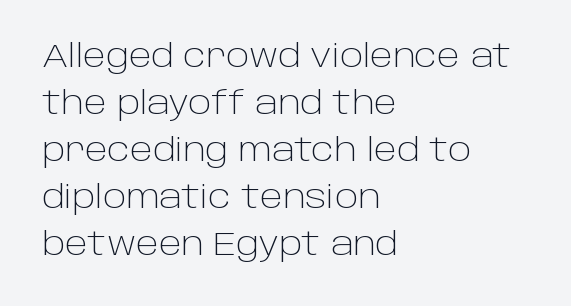
The image shows 31 px light sans-serif type, upright; set left-aligned, normal line spacing (1.52x), normal letter spacing, not underlined; low stroke contrast and a large x-height.
